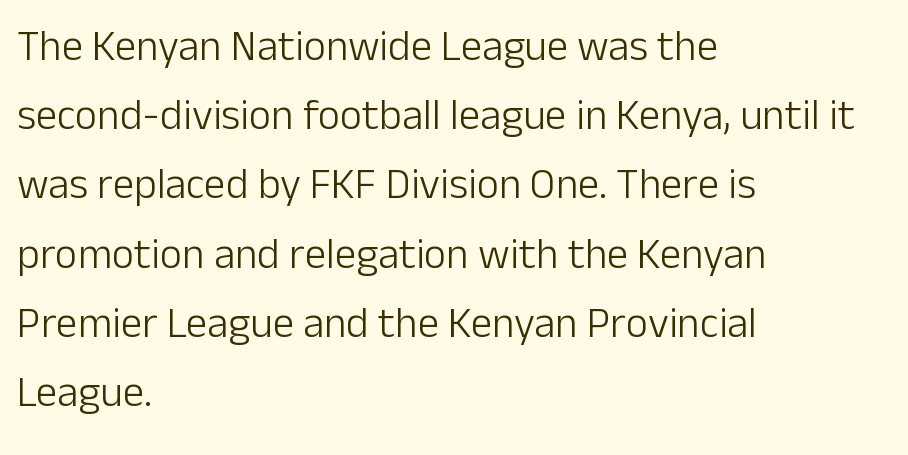
The image shows 43 px light sans-serif type, upright; set left-aligned, normal line spacing (1.61x), normal letter spacing, not underlined; low stroke contrast and a medium x-height.
